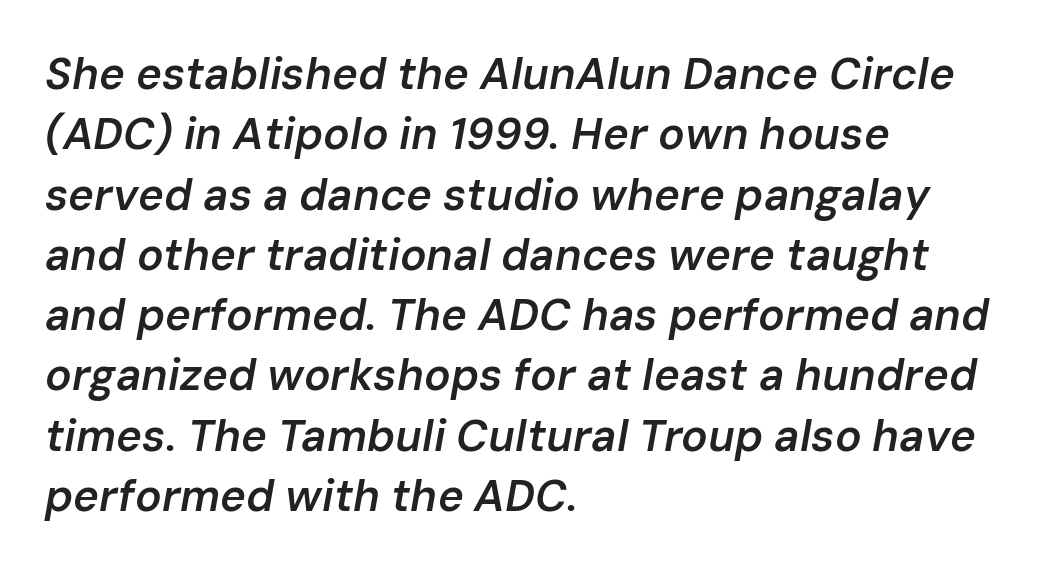
{"italic": "yes", "lean": "right", "slant_degrees": 10, "bold": "semi", "weight": "semibold", "width": "normal", "stroke_contrast": "low", "x_height": "medium", "monospaced": "no", "underline": "no", "align": "left", "line_spacing": "normal", "line_spacing_ratio": 1.37, "letter_spacing": "normal", "letter_spacing_em": 0.0, "glyph_px": 44}
